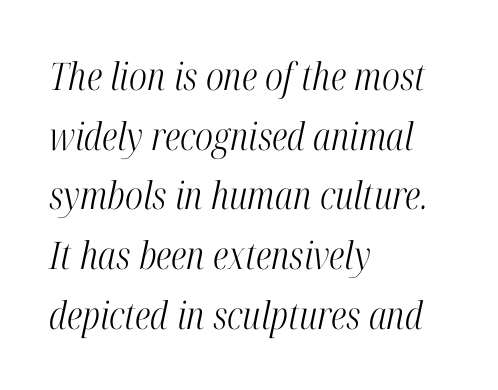
{"serif": "yes", "italic": "yes", "lean": "right", "slant_degrees": 12, "bold": "no", "weight": "light", "width": "condensed", "stroke_contrast": "high", "x_height": "medium", "monospaced": "no", "underline": "no", "align": "left", "line_spacing": "normal", "line_spacing_ratio": 1.57, "letter_spacing": "normal", "letter_spacing_em": 0.0, "glyph_px": 38}
